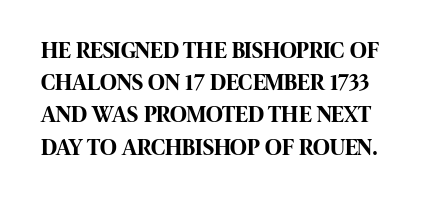
The image shows 23 px bold type, upright; set left-aligned, normal line spacing (1.4x), normal letter spacing, not underlined.
